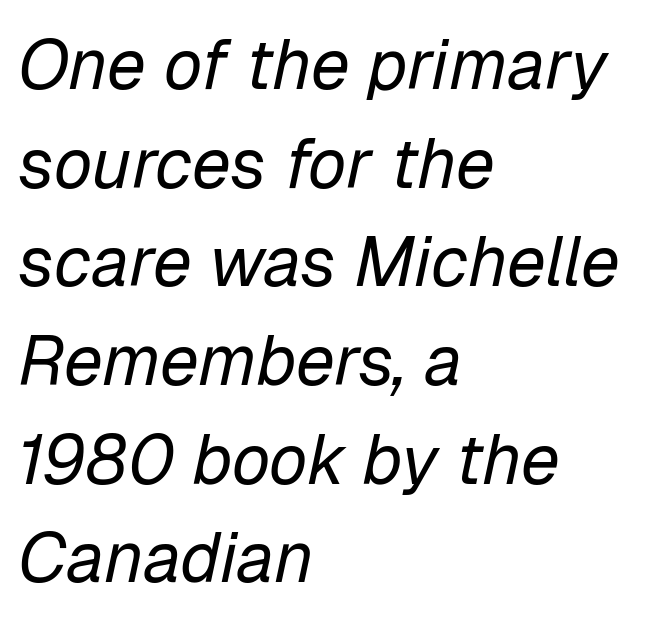
Look at the tracking — it's just the regular setting, nothing added. Honestly, there is no underline to notice here at all. The text block is weighted toward the left margin, trailing off unevenly rightward. These glyphs show unthickened strokes, regular width or finer.
